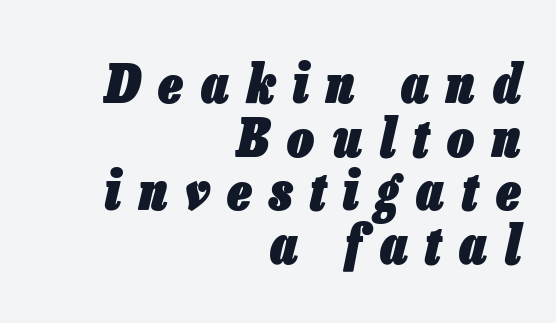
Posture: slanted. Rule under the text: the space is simply empty. The paragraph shown leans on its right margin. Looks like regular typesetting: each glyph gets only the width it needs. Reading down the column, the eye jumps only a short way to each next line. Its strokes are broad and dark, the hallmark of bold type.
